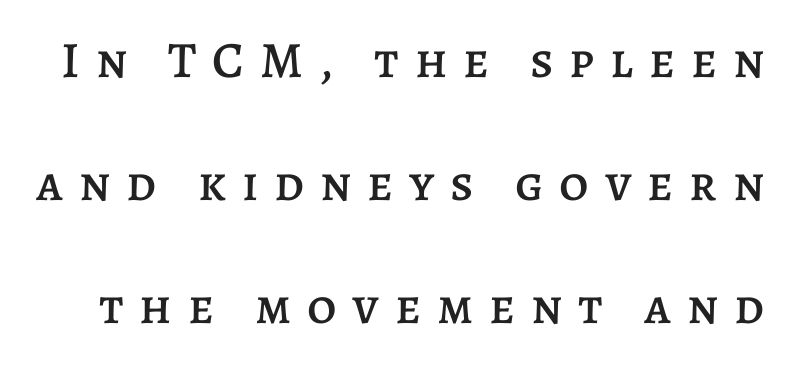
{"italic": "no", "width": "normal", "stroke_contrast": "low", "x_height": "large", "monospaced": "no", "underline": "no", "line_spacing": "loose", "line_spacing_ratio": 2.41, "letter_spacing": "wide", "letter_spacing_em": 0.31, "glyph_px": 51}
